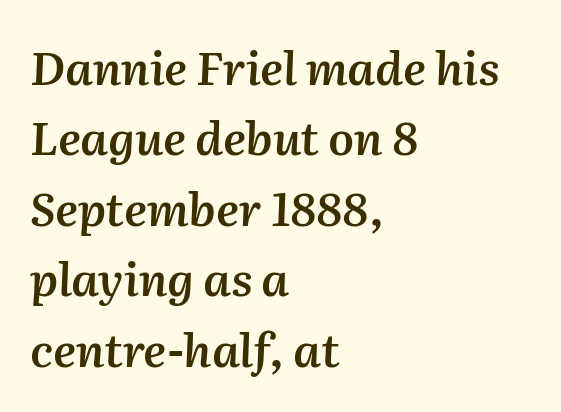
Look at the stroke-to-counter ratio: somewhat heavy, a semibold. Is the block centered? No — it sits flush against the left margin. How are the letters spaced? Ordinarily, with no added tracking. The font's italic variant was chosen for this text. Honestly, there is no underline to notice here at all.
